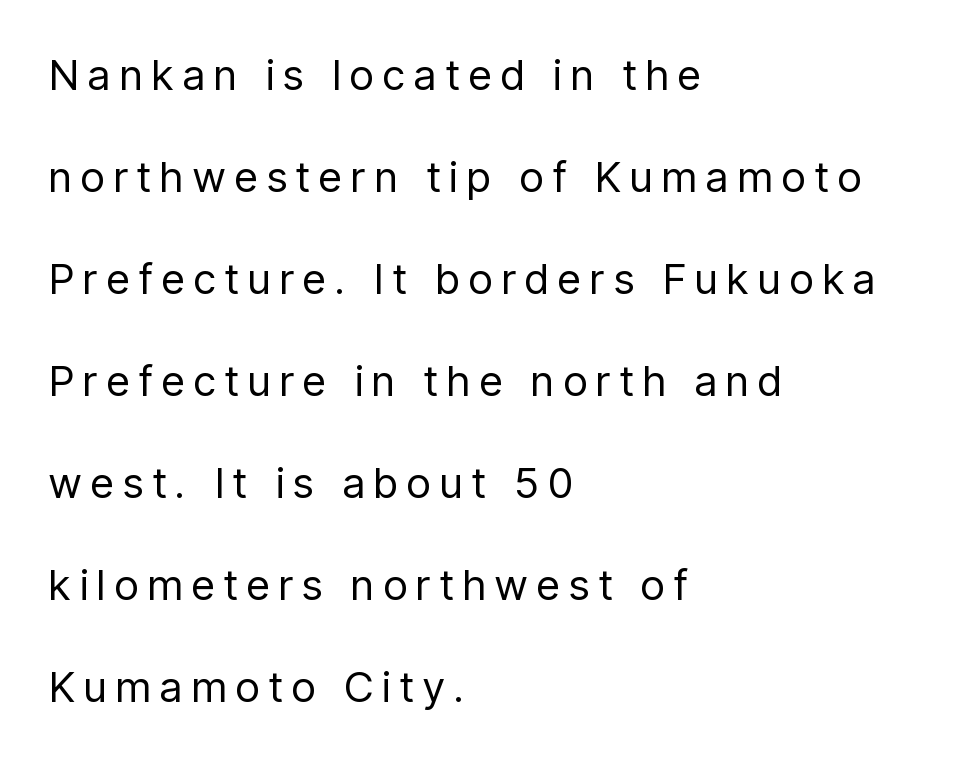
The image shows 42 px regular-weight, condensed sans-serif type, upright; set left-aligned, loose line spacing (2.43x), unusually wide letter spacing (+0.23 em), not underlined; low stroke contrast and a medium x-height.
